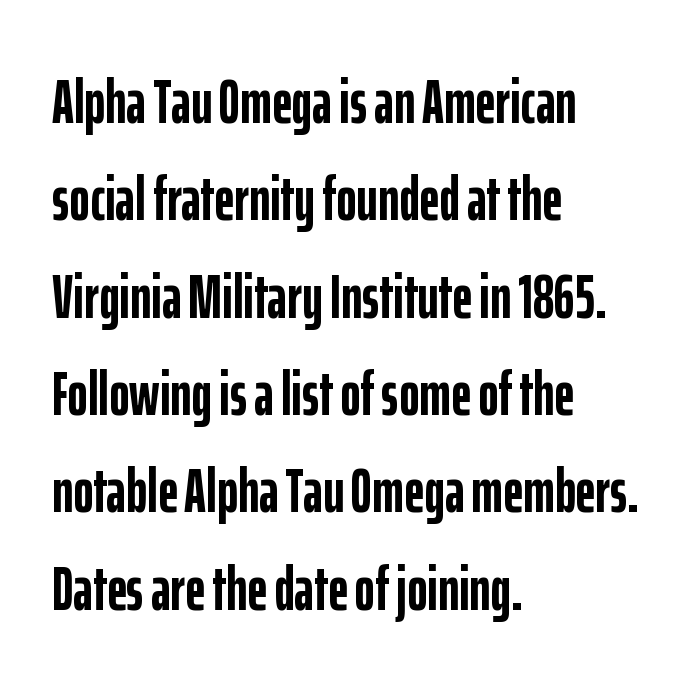
Q: Is the text bold? A: Yes.
Q: Is the text italic (slanted)? A: No, it is upright.
Q: Is the typeface a serif or a sans-serif typeface? A: Sans-serif.
Q: Is the text underlined? A: No.
Q: How is the paragraph aligned? A: Left-aligned.
Q: Is the spacing between letters normal or unusually wide? A: Normal.
Q: Is the spacing between lines tight, normal or loose? A: Normal.
Q: Width (condensed, normal, or wide)? A: Condensed.
Q: Stroke contrast? A: Low.
Q: x-height? A: Medium.
Q: Monospaced? A: No.
